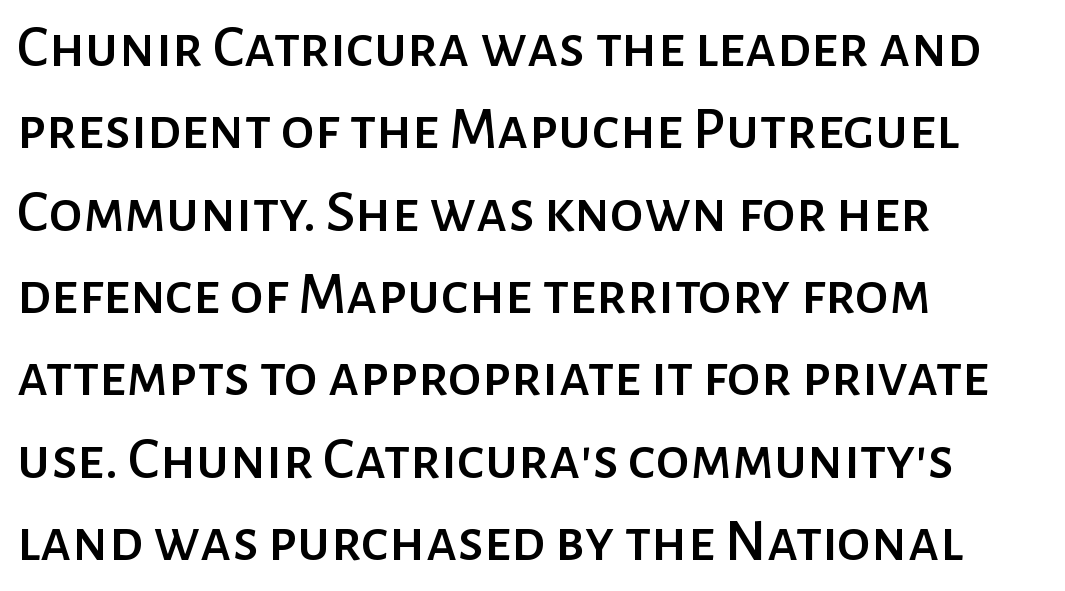
{"serif": "no", "italic": "no", "width": "normal", "stroke_contrast": "low", "x_height": "medium", "monospaced": "no", "underline": "no", "align": "left", "line_spacing": "normal", "line_spacing_ratio": 1.35, "letter_spacing": "normal", "letter_spacing_em": 0.0, "glyph_px": 61}
